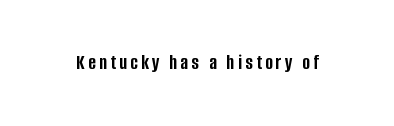
{"italic": "no", "bold": "yes", "underline": "no", "glyph_px": 21}
